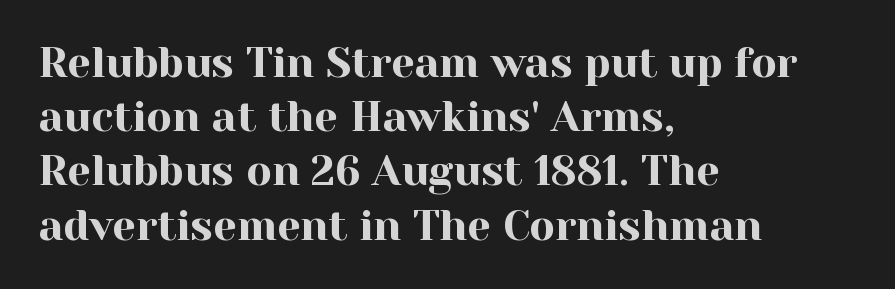
{"serif": "yes", "italic": "no", "width": "normal", "x_height": "medium", "monospaced": "no", "underline": "no", "align": "left", "line_spacing": "normal", "line_spacing_ratio": 1.29, "letter_spacing": "normal", "letter_spacing_em": 0.0, "glyph_px": 42}
